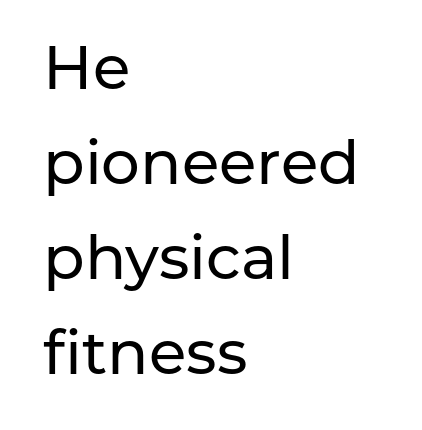
Q: Is the text italic (slanted)? A: No, it is upright.
Q: Is the typeface a serif or a sans-serif typeface? A: Sans-serif.
Q: Is the text underlined? A: No.
Q: How is the paragraph aligned? A: Left-aligned.
Q: Is the spacing between letters normal or unusually wide? A: Normal.
Q: Is the spacing between lines tight, normal or loose? A: Normal.
Q: Width (condensed, normal, or wide)? A: Normal.
Q: Stroke contrast? A: Low.
Q: x-height? A: Medium.
Q: Monospaced? A: No.
